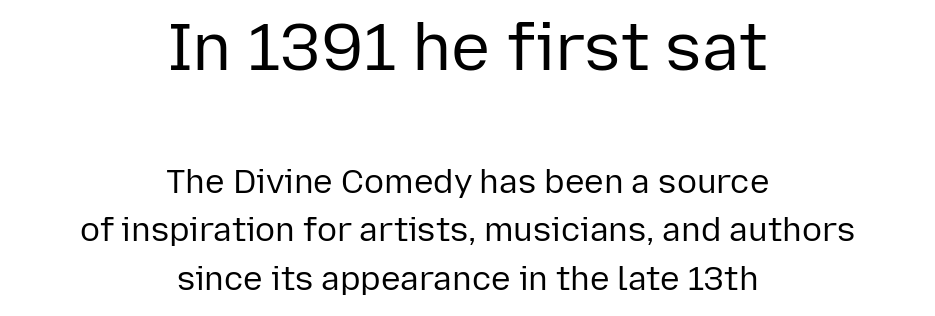
The face used here is proportionally spaced, like ordinary book or web type. Note: larger setting up top, smaller setting below. Classification — sans serif. Weight: not bold — regular or lighter.
